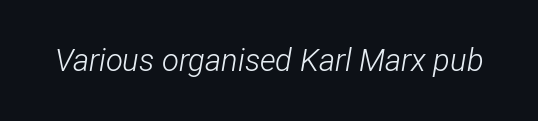
The image shows 31 px light, condensed type, italic (leaning right); set normal letter spacing, not underlined; low stroke contrast and a medium x-height.
